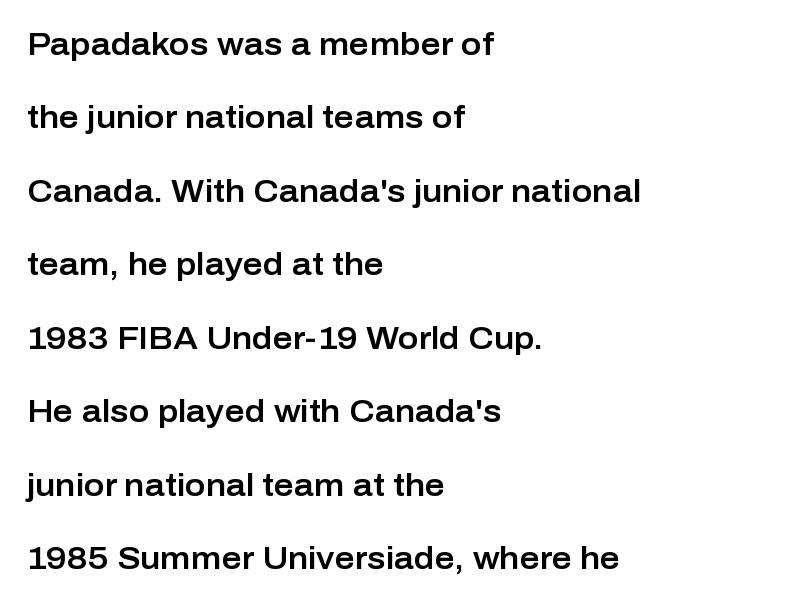
{"serif": "no", "italic": "no", "width": "normal", "stroke_contrast": "low", "x_height": "medium", "monospaced": "no", "underline": "no", "align": "left", "line_spacing": "loose", "line_spacing_ratio": 2.37, "letter_spacing": "normal", "letter_spacing_em": 0.0, "glyph_px": 31}
